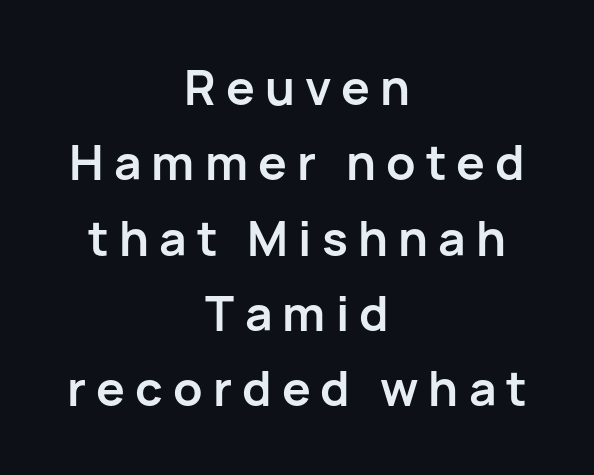
Is the type bold? Yes — the strokes are clearly thick and heavy. The lettering stays uniformly vertical, giving the passage a roman look. The passage is arranged like a title page — every line centered. Lines of text with bare space underneath. The designer left line spacing at the default.
